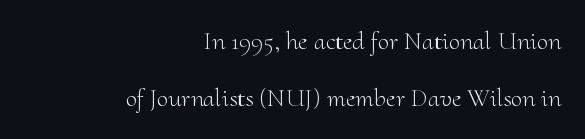
The image shows 26 px text type, upright; set right-aligned, loose line spacing (2.2x), normal letter spacing, not underlined.
